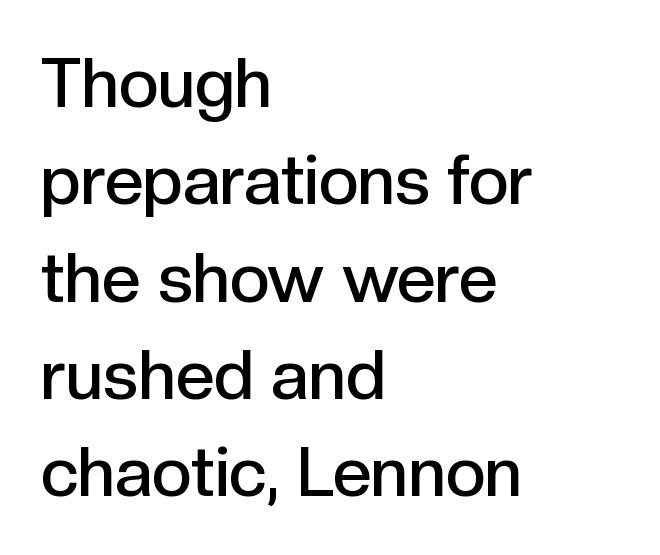
Q: Is the text bold? A: Semi-bold.
Q: Is the text italic (slanted)? A: No, it is upright.
Q: Is the typeface a serif or a sans-serif typeface? A: Sans-serif.
Q: Is the text underlined? A: No.
Q: How is the paragraph aligned? A: Left-aligned.
Q: Is the spacing between letters normal or unusually wide? A: Normal.
Q: Is the spacing between lines tight, normal or loose? A: Normal.
Q: Width (condensed, normal, or wide)? A: Normal.
Q: x-height? A: Medium.
Q: Monospaced? A: No.
